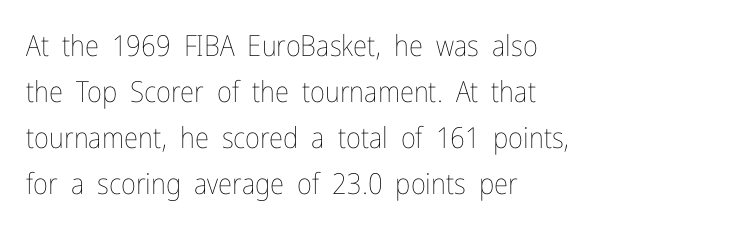
The image shows 29 px thin, condensed type, upright; set left-aligned, normal line spacing (1.59x), normal letter spacing, not underlined; low stroke contrast and a medium x-height.
